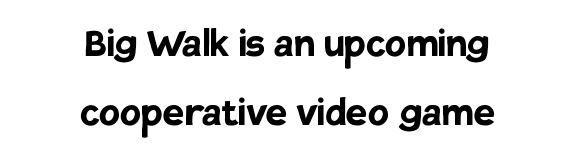
The image shows 48 px semibold sans-serif type, upright; set centered, normal line spacing (1.43x), normal letter spacing, not underlined; low stroke contrast and a large x-height.
